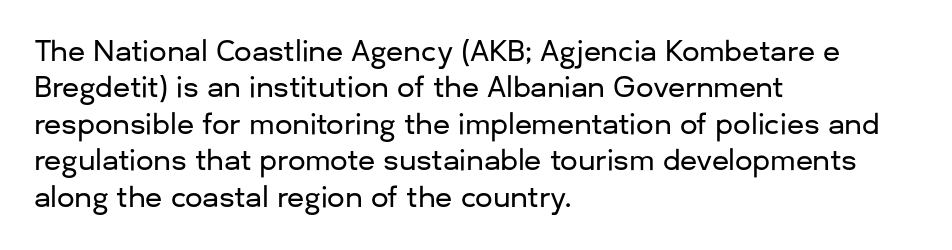
{"serif": "no", "italic": "no", "width": "normal", "stroke_contrast": "low", "x_height": "medium", "monospaced": "no", "underline": "no", "align": "left", "line_spacing": "normal", "line_spacing_ratio": 1.3, "letter_spacing": "normal", "letter_spacing_em": 0.0, "glyph_px": 28}
